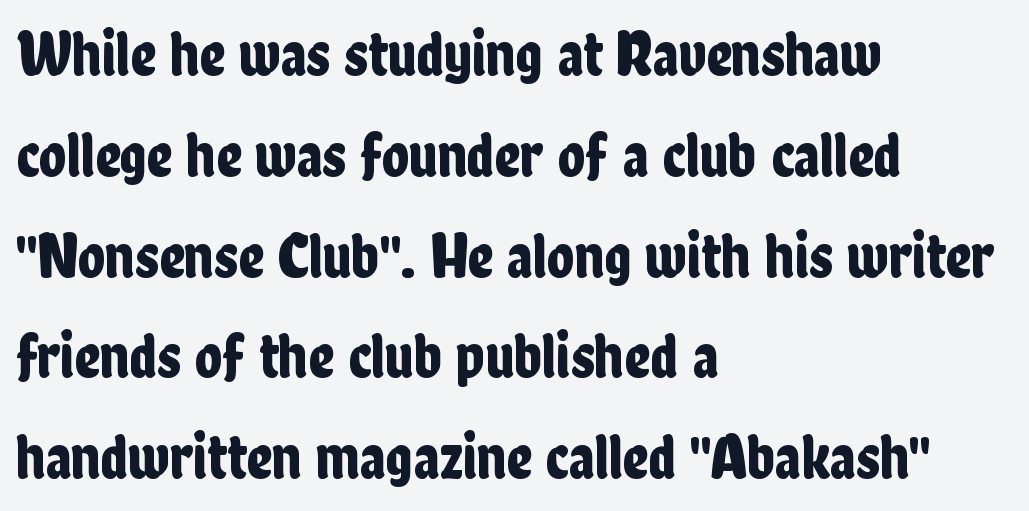
The image shows 63 px condensed sans-serif type, upright; set left-aligned, normal line spacing (1.6x), normal letter spacing, not underlined; low stroke contrast and a medium x-height.
